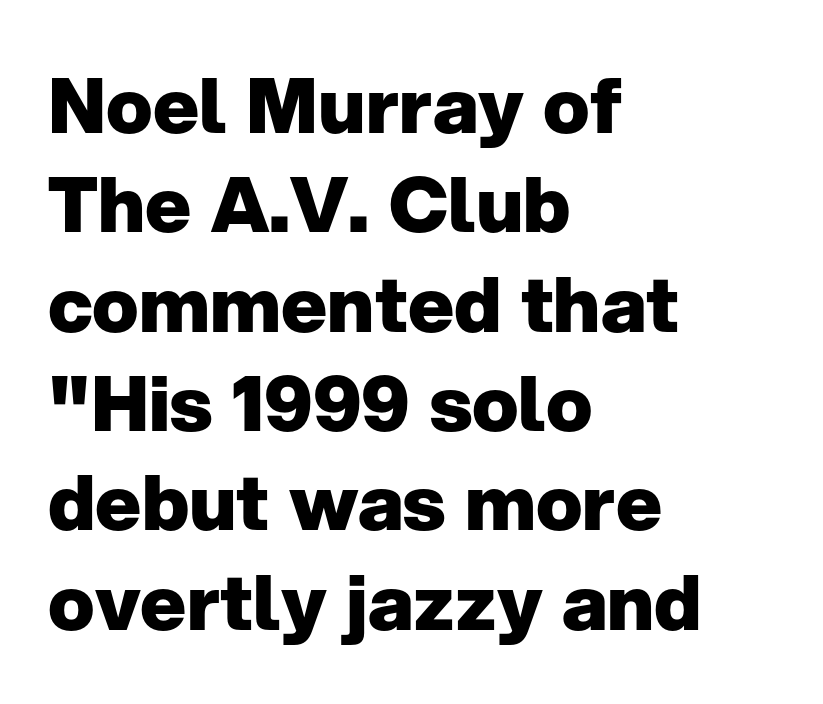
The image shows 77 px heavy sans-serif type, upright; set left-aligned, normal line spacing (1.29x), normal letter spacing, not underlined; low stroke contrast and a medium x-height.
